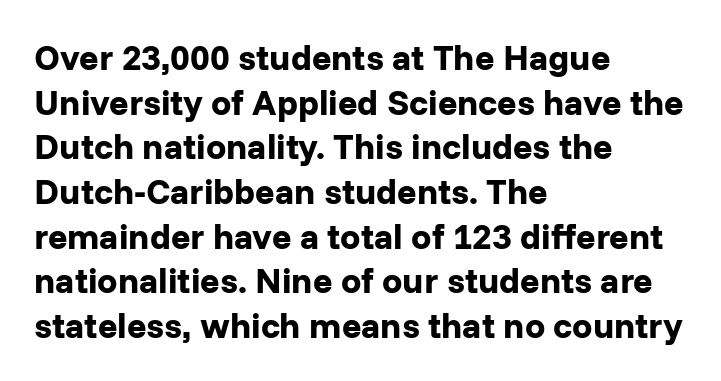
This sample uses plain, unmodified letter spacing. Horizontal alignment here is leftward, the default for most running prose. Varying glyph widths throughout — classic text-font behaviour. The gap between lines stays unmarked. Tall strokes in this sample are plumb rather than angled.
